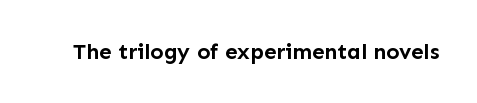
Q: Is the text bold? A: Yes.
Q: Is the text italic (slanted)? A: No, it is upright.
Q: Is the text underlined? A: No.
Q: Is the spacing between letters normal or unusually wide? A: Normal.
